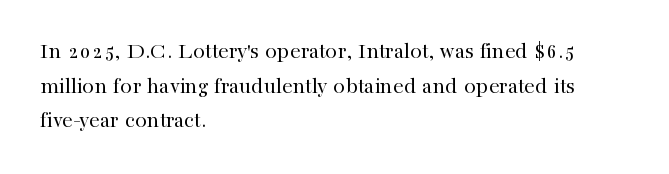
The image shows 24 px text type, upright; set left-aligned, normal line spacing (1.44x), normal letter spacing, not underlined.
